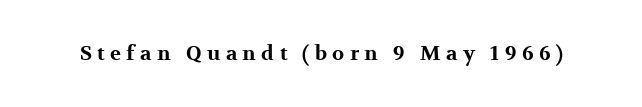
The image shows 20 px bold type, upright; set unusually wide letter spacing (+0.27 em), not underlined.
